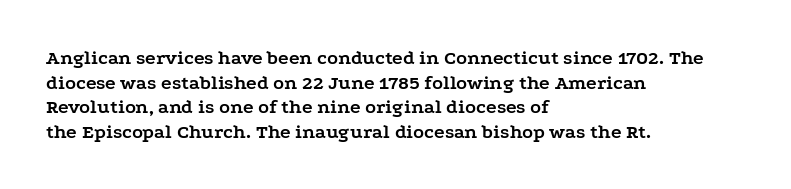
{"italic": "no", "bold": "yes", "underline": "no", "align": "left", "line_spacing_ratio": 1.23, "letter_spacing": "normal", "letter_spacing_em": 0.0, "glyph_px": 20}
